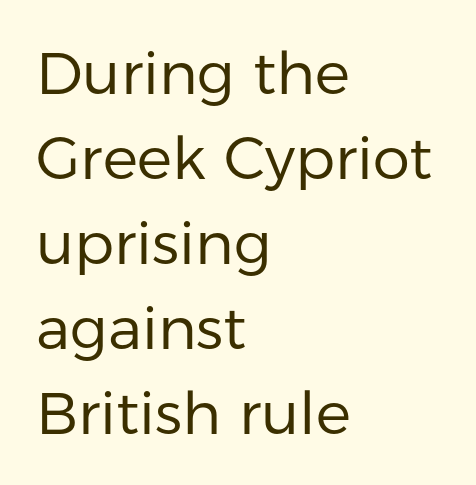
Typeset ragged right — the left edge is the straight one. Tracking here is standard; glyphs follow each other at the usual distance. The glyphs are unaccompanied by any horizontal stroke below them. The strokes carry an ordinary text weight at most. Varying glyph widths throughout — classic text-font behaviour.
